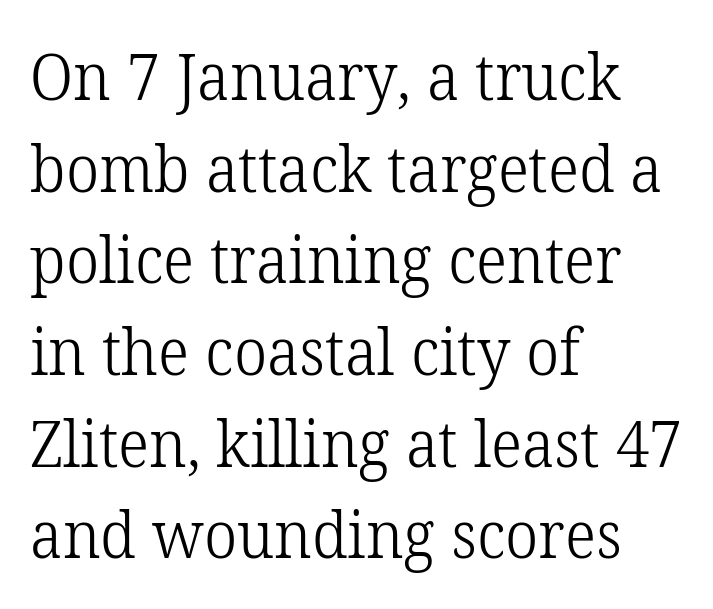
Q: Is the text bold? A: No.
Q: Is the text italic (slanted)? A: No, it is upright.
Q: Is the typeface a serif or a sans-serif typeface? A: Serif.
Q: Is the text underlined? A: No.
Q: How is the paragraph aligned? A: Left-aligned.
Q: Is the spacing between letters normal or unusually wide? A: Normal.
Q: Is the spacing between lines tight, normal or loose? A: Normal.
Q: Width (condensed, normal, or wide)? A: Normal.
Q: Stroke contrast? A: Low.
Q: x-height? A: Medium.
Q: Monospaced? A: No.
